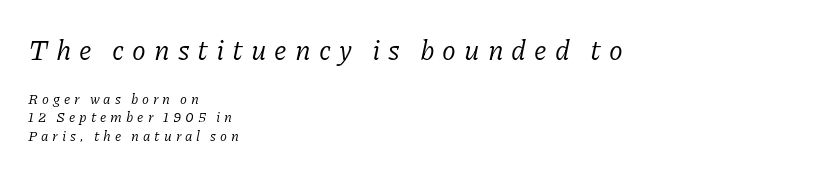
{"serif": "yes", "italic": "yes", "lean": "right", "slant_degrees": 11, "bold": "no", "weight": "regular", "width": "normal", "stroke_contrast": "low", "x_height": "medium", "monospaced": "no", "underline": "no", "align": "left", "line_spacing": "normal", "line_spacing_ratio": 1.33, "letter_spacing": "wide", "letter_spacing_em": 0.28, "larger_block": "first", "size_ratio": 2.0, "glyph_px": 28}
